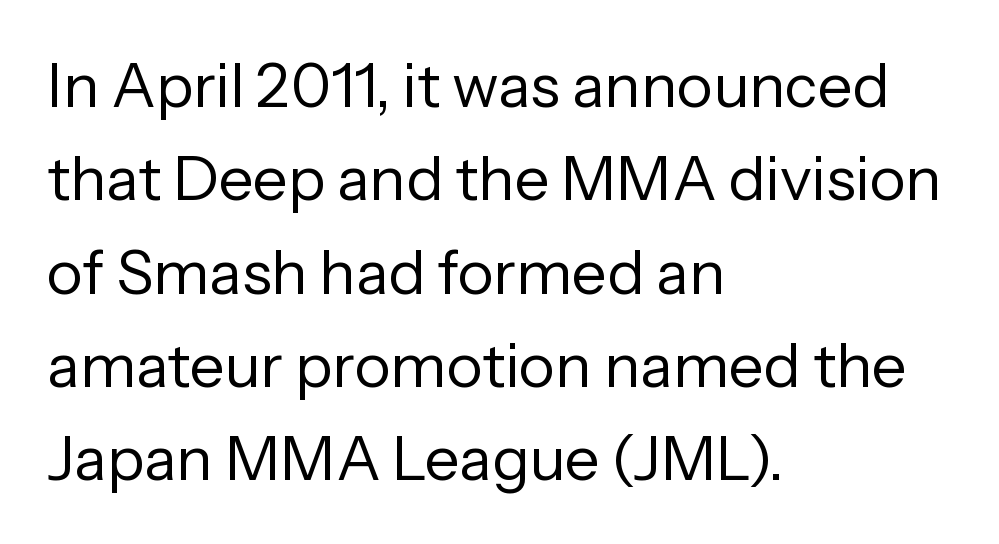
Q: Is the text bold? A: No.
Q: Is the text italic (slanted)? A: No, it is upright.
Q: Is the typeface a serif or a sans-serif typeface? A: Sans-serif.
Q: Is the text underlined? A: No.
Q: How is the paragraph aligned? A: Left-aligned.
Q: Is the spacing between letters normal or unusually wide? A: Normal.
Q: Is the spacing between lines tight, normal or loose? A: Normal.
Q: Width (condensed, normal, or wide)? A: Normal.
Q: Stroke contrast? A: Low.
Q: x-height? A: Medium.
Q: Monospaced? A: No.
